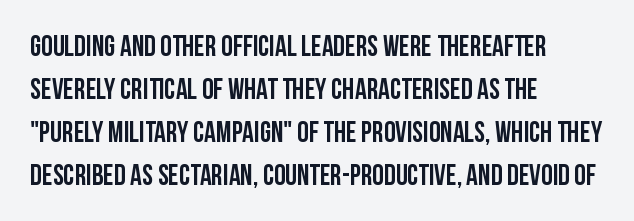
The image shows 29 px condensed sans-serif type, upright; set left-aligned, normal line spacing (1.48x), normal letter spacing, not underlined; low stroke contrast and a large x-height.
